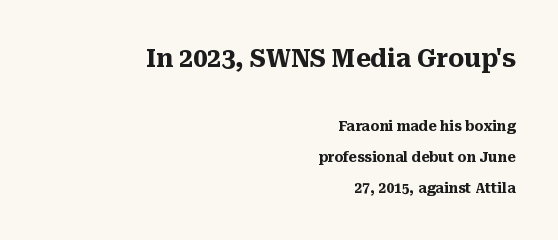
The image shows 25 px bold type, upright; set right-aligned, loose line spacing (2.2x), normal letter spacing, not underlined; the first (top) block is 1.79x larger.
